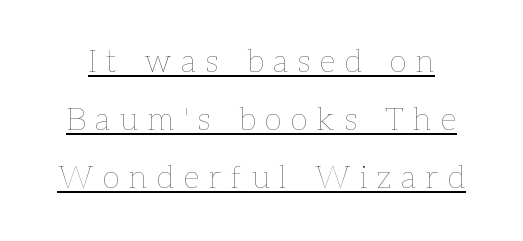
The image shows 32 px thin type, upright; set line spacing 1.81x, unusually wide letter spacing (+0.3 em), underlined; low stroke contrast and a medium x-height.
